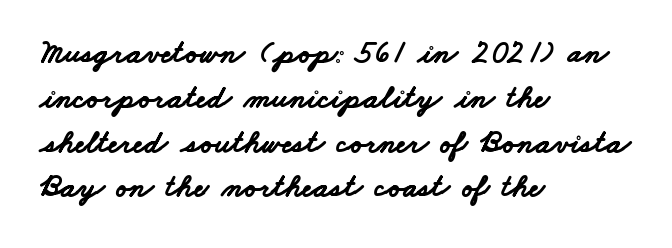
Q: Is the text bold? A: Yes.
Q: Is the typeface a serif or a sans-serif typeface? A: Sans-serif.
Q: Is the text underlined? A: No.
Q: How is the paragraph aligned? A: Left-aligned.
Q: Is the spacing between letters normal or unusually wide? A: Normal.
Q: Is the spacing between lines tight, normal or loose? A: Normal.
Q: Width (condensed, normal, or wide)? A: Wide.
Q: Stroke contrast? A: Low.
Q: x-height? A: Small.
Q: Monospaced? A: No.
